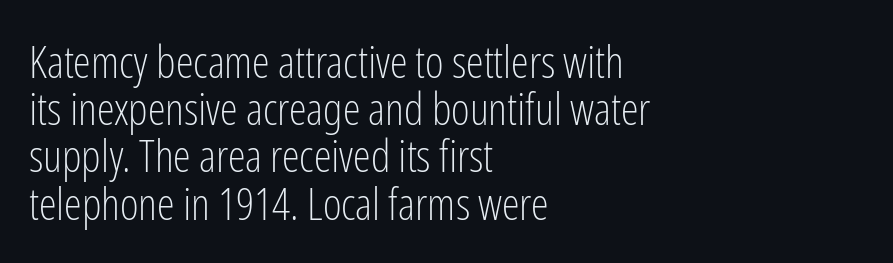
{"serif": "no", "italic": "no", "bold": "no", "weight": "light", "width": "condensed", "stroke_contrast": "low", "x_height": "medium", "monospaced": "no", "underline": "no", "align": "left", "line_spacing": "tight", "line_spacing_ratio": 1.05, "letter_spacing": "normal", "letter_spacing_em": 0.0, "glyph_px": 45}
